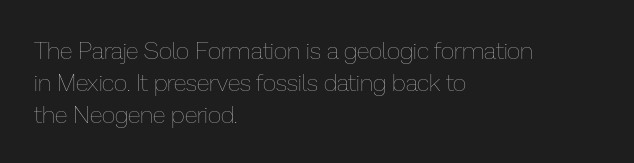
The image shows 24 px text type, upright; set left-aligned, normal line spacing (1.33x), normal letter spacing, not underlined.
